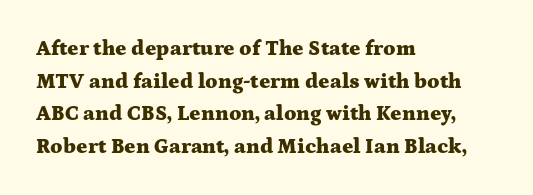
The image shows 21 px bold type, upright; set left-aligned, normal line spacing (1.55x), normal letter spacing, not underlined.
